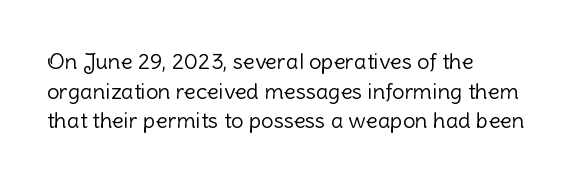
Q: Is the text bold? A: No.
Q: Is the text italic (slanted)? A: No, it is upright.
Q: Is the text underlined? A: No.
Q: How is the paragraph aligned? A: Left-aligned.
Q: Is the spacing between letters normal or unusually wide? A: Normal.
Q: Is the spacing between lines tight, normal or loose? A: Normal.
